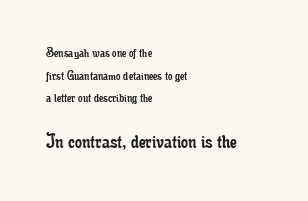
Q: Is the text bold? A: No.
Q: Is the text italic (slanted)? A: No, it is upright.
Q: Is the text underlined? A: No.
Q: How is the paragraph aligned? A: Left-aligned.
Q: Is the spacing between letters normal or unusually wide? A: Normal.
Q: Is the spacing between lines tight, normal or loose? A: Normal.
Q: Which block of text is set in a larger size, the first (top) or the second (bottom)? A: The second (bottom) one.
